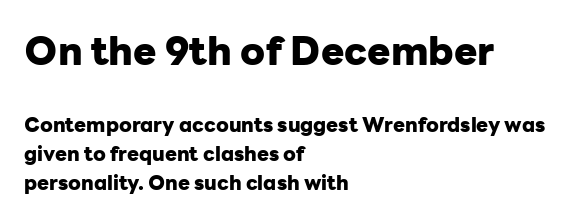
Spacing between characters is what you'd get straight out of the box. Unmarked baselines from the first word to the last. How heavy is the stroke? Heavy — this is a bold. Reading down the column, the eye jumps a familiar distance to each next line.
